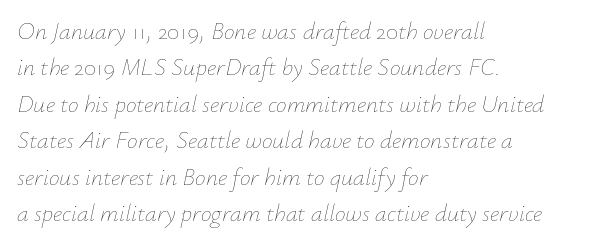
Q: Is the text bold? A: No.
Q: Is the text italic (slanted)? A: Yes, it leans right by about 12 degrees.
Q: Is the text underlined? A: No.
Q: How is the paragraph aligned? A: Left-aligned.
Q: Is the spacing between letters normal or unusually wide? A: Normal.
Q: Is the spacing between lines tight, normal or loose? A: Normal.
